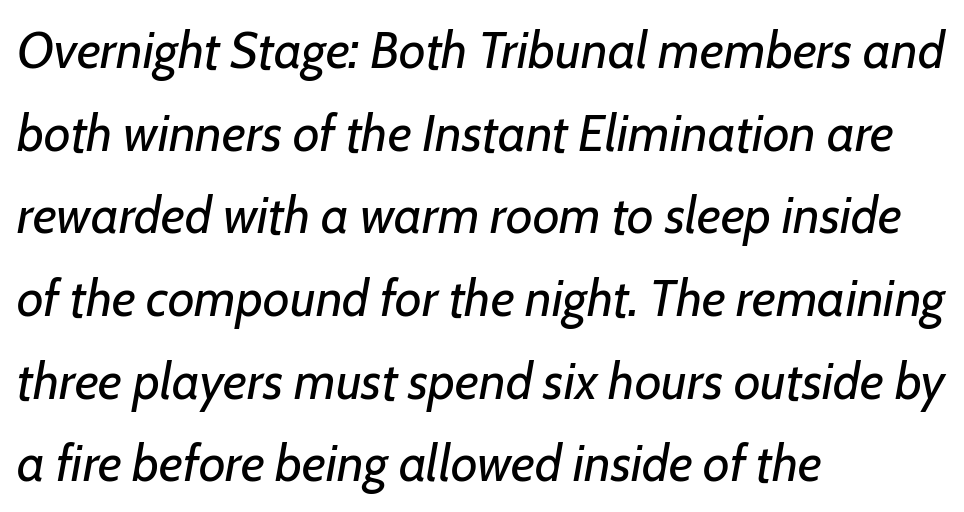
{"italic": "yes", "lean": "right", "slant_degrees": 7, "bold": "no", "weight": "regular", "width": "normal", "stroke_contrast": "low", "x_height": "medium", "monospaced": "no", "underline": "no", "align": "left", "line_spacing": "normal", "line_spacing_ratio": 1.59, "letter_spacing": "normal", "letter_spacing_em": 0.0, "glyph_px": 52}
